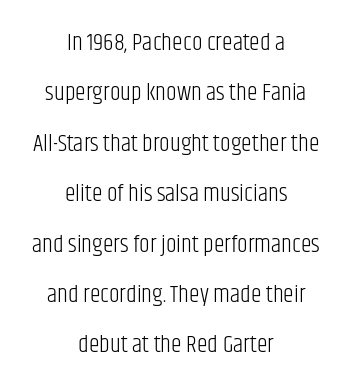
{"italic": "no", "bold": "no", "underline": "no", "align": "center", "line_spacing": "loose", "line_spacing_ratio": 2.1, "letter_spacing": "normal", "letter_spacing_em": 0.0, "glyph_px": 24}
